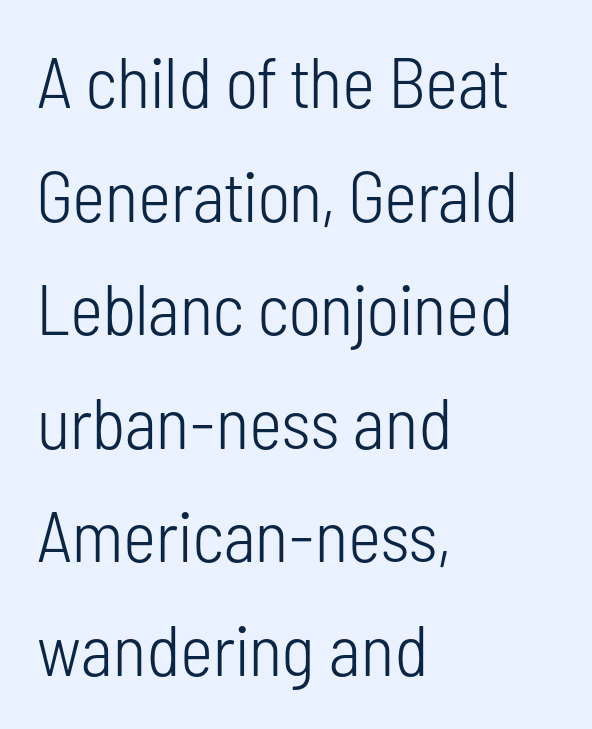
The image shows 71 px light, condensed sans-serif type, upright; set left-aligned, normal line spacing (1.6x), normal letter spacing, not underlined; low stroke contrast and a medium x-height.
